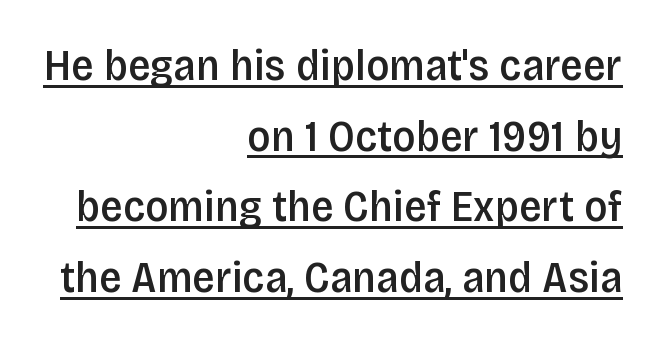
Q: Is the text bold? A: Semi-bold.
Q: Is the text italic (slanted)? A: No, it is upright.
Q: Is the typeface a serif or a sans-serif typeface? A: Sans-serif.
Q: Is the text underlined? A: Yes.
Q: How is the paragraph aligned? A: Right-aligned.
Q: Is the spacing between letters normal or unusually wide? A: Normal.
Q: Is the spacing between lines tight, normal or loose? A: Normal.
Q: Width (condensed, normal, or wide)? A: Condensed.
Q: Stroke contrast? A: Low.
Q: x-height? A: Large.
Q: Monospaced? A: No.
